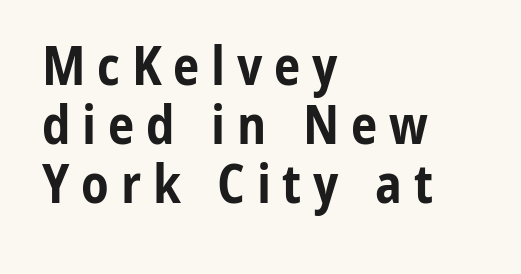
The letterforms stand isolated, each surrounded by extra space. Character widths vary here, with narrow letters taking less room than wide ones. To sum up the face: it is a sans, with no serifs. Type without underlining. Heavy, bold letterforms. One glance says dense: line gaps are narrower than usual.
